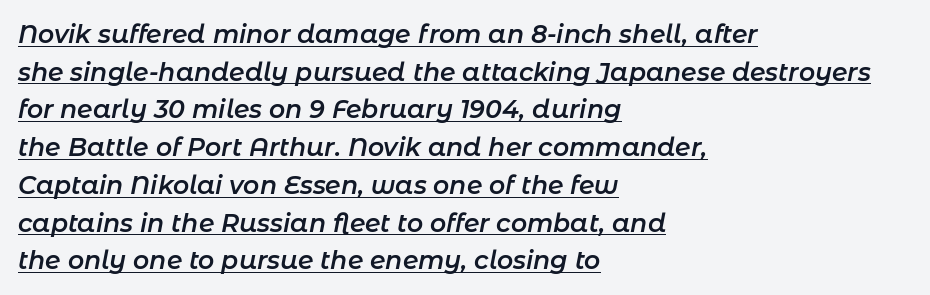
Underlined type. You can tell it's italic because the verticals aren't actually vertical. The type is set solid horizontally, with unmodified tracking. Notice how descenders clear the ascenders below comfortably — that's standard leading.
